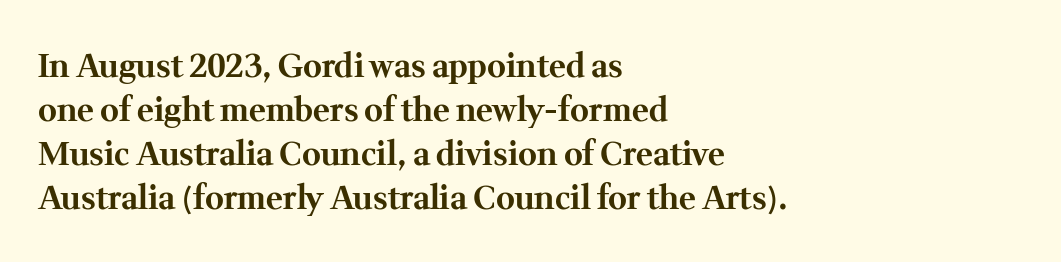
{"serif": "yes", "italic": "no", "bold": "yes", "weight": "bold", "width": "normal", "stroke_contrast": "medium", "x_height": "medium", "monospaced": "no", "underline": "no", "align": "left", "line_spacing": "normal", "line_spacing_ratio": 1.37, "letter_spacing": "normal", "letter_spacing_em": 0.0, "glyph_px": 32}
